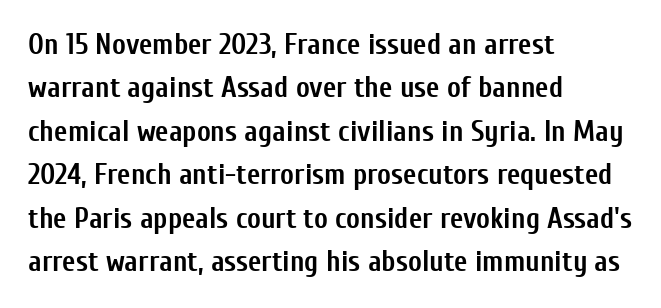
The image shows 29 px semibold, condensed sans-serif type, upright; set left-aligned, normal line spacing (1.5x), normal letter spacing, not underlined; low stroke contrast and a medium x-height.
